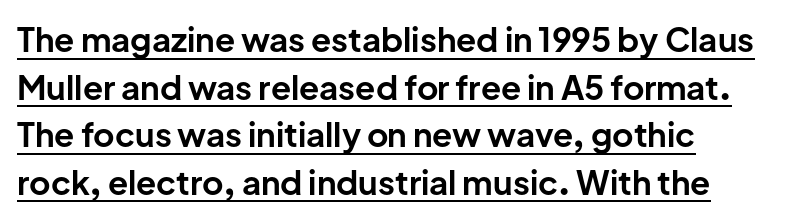
The image shows 33 px bold sans-serif type, upright; set normal line spacing (1.44x), normal letter spacing, underlined; low stroke contrast and a medium x-height.
